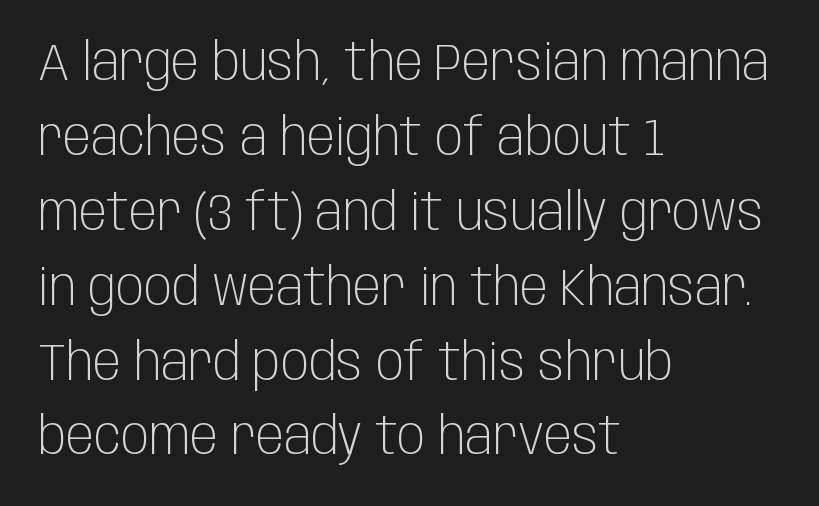
{"serif": "no", "italic": "no", "bold": "no", "weight": "light", "width": "condensed", "stroke_contrast": "low", "x_height": "large", "monospaced": "no", "underline": "no", "align": "left", "line_spacing": "normal", "line_spacing_ratio": 1.44, "letter_spacing": "normal", "letter_spacing_em": 0.0, "glyph_px": 52}
